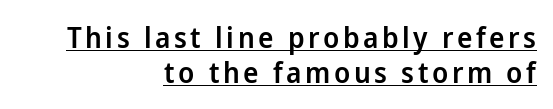
{"serif": "no", "italic": "no", "bold": "semi", "weight": "semibold", "width": "normal", "stroke_contrast": "low", "x_height": "medium", "monospaced": "no", "underline": "yes", "align": "right", "line_spacing_ratio": 1.2, "glyph_px": 29}
